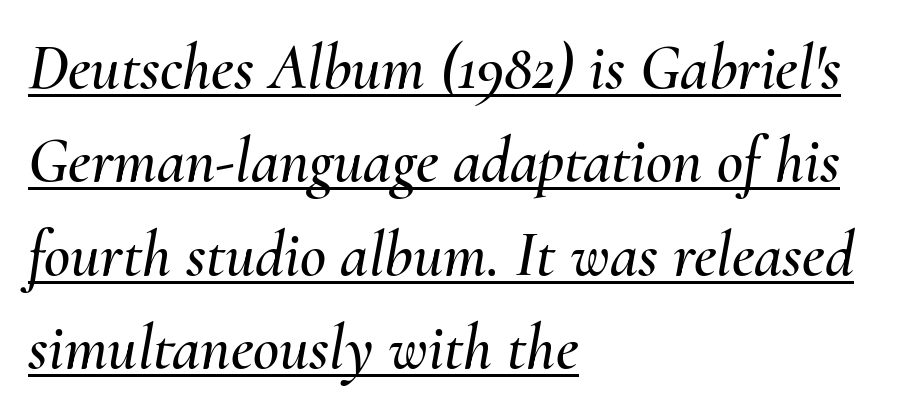
Q: Is the text italic (slanted)? A: Yes, it leans right by about 10 degrees.
Q: Is the text underlined? A: Yes.
Q: How is the paragraph aligned? A: Left-aligned.
Q: Is the spacing between letters normal or unusually wide? A: Normal.
Q: Is the spacing between lines tight, normal or loose? A: Normal.
Q: Width (condensed, normal, or wide)? A: Normal.
Q: Stroke contrast? A: Medium.
Q: x-height? A: Small.
Q: Monospaced? A: No.
